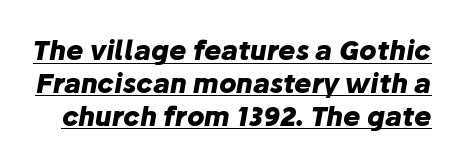
{"italic": "yes", "lean": "right", "slant_degrees": 10, "bold": "yes", "underline": "yes", "line_spacing": "normal", "line_spacing_ratio": 1.26, "letter_spacing": "normal", "letter_spacing_em": 0.0, "glyph_px": 26}
